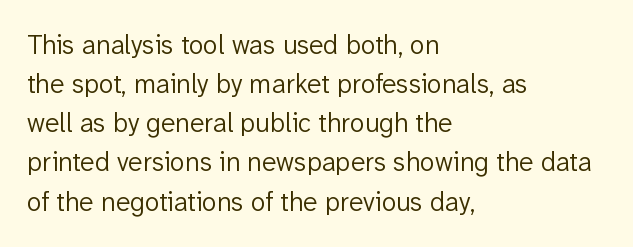
Default kerning and tracking; the words read as compact shapes. No heavy texture on the line: the type isn't bold. A roman cut, with each character standing at attention. Notice how the passage keeps a crisp vertical edge on the left only. Bare-footed words on every line.
